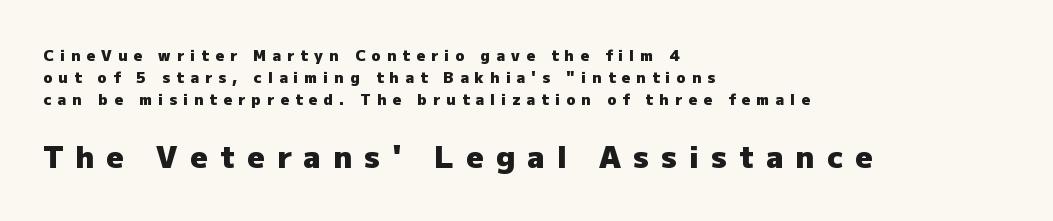
Underlining? Definitely not there. Serif or sans? Sans — the stroke terminals are bare. Whoever set this chose a conventional vertical rhythm. It's the straight-up-and-down kind of type. Caption: expanded tracking, letters set apart. This sample is left-justified, so line endings fall wherever the words run out.
